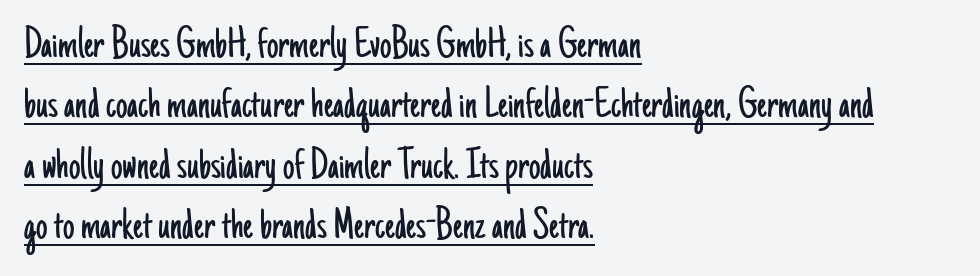
The image shows 46 px light, condensed sans-serif type, upright; set left-aligned, normal line spacing (1.31x), normal letter spacing, underlined; low stroke contrast and a small x-height.
